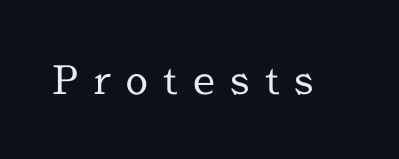
The image shows 39 px regular-weight serif type, upright; set unusually wide letter spacing (+0.39 em), not underlined; a medium x-height.
